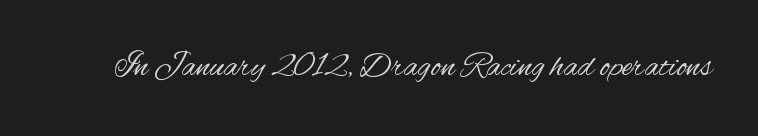
The image shows 34 px regular-weight, condensed sans-serif type; set normal letter spacing, not underlined; medium stroke contrast and a small x-height.
